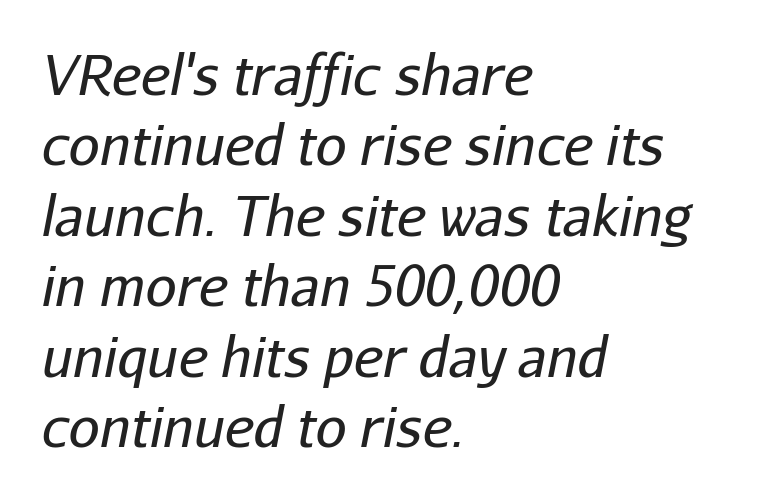
The image shows 55 px regular-weight type, italic (leaning right); set left-aligned, normal line spacing (1.28x), normal letter spacing, not underlined; low stroke contrast and a medium x-height.
